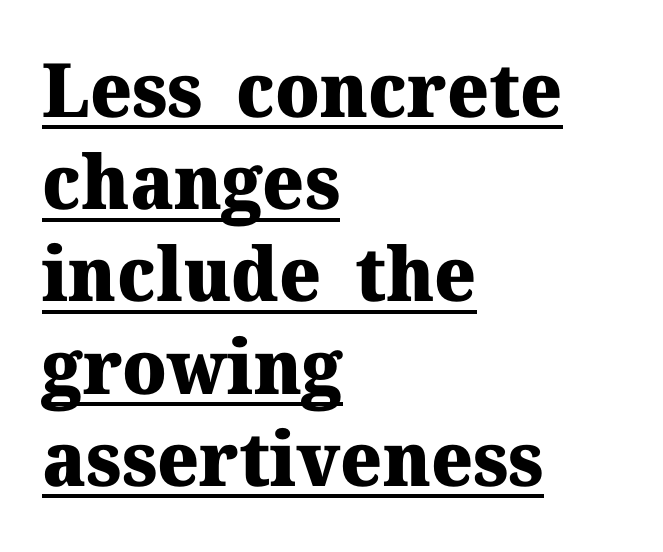
Note: serifs present on the glyphs. Posture: vertical. The passage shown is emphatically bold. Characters follow at the spacing the type designer built in.
